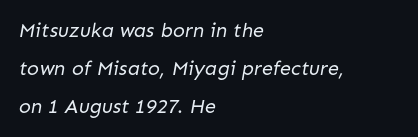
Is the letter spacing exaggerated? No — it looks like the ordinary default. Stems here are at most as thick as an everyday book face. Rows of type keep a wide berth in the vertical direction. Casual observation: everything's shoved over to the left. A clean baseline with only descenders dipping below it.
